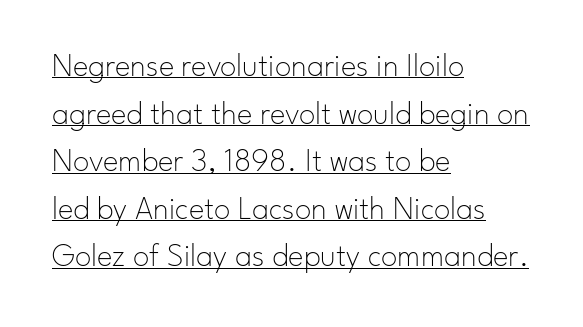
One-word summary of the alignment: left. Observe the absence of serifs on each vertical stroke in this sample. Notice how the stems are strictly vertical — no italics here. This sample keeps an unexceptional amount of space between lines. The rendering uses natural spacing where letterforms have individual widths. These glyphs show unthickened strokes, regular width or finer.
